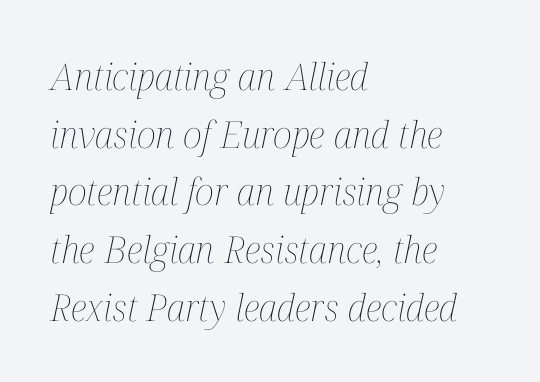
Just letters on the line, the space beneath them empty. This sample has the flowing, uneven cadence of proportional lettering. Glyph-to-glyph distance matches everyday printed text. Evenly set lines give the paragraph a standard silhouette. Would a proofreader flag this as italicized? Yes. Every row of glyphs begins at an identical x-position on the left.
